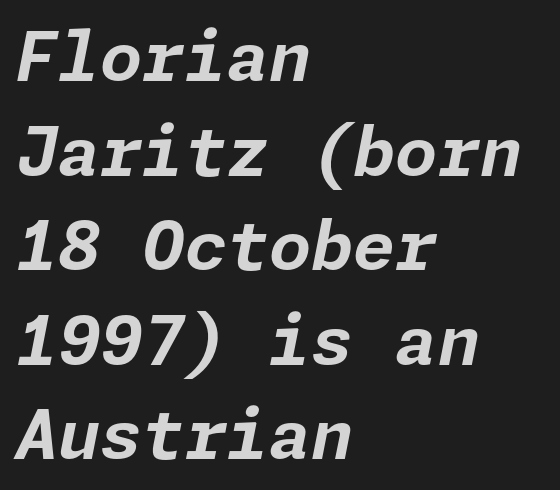
This sample uses an oblique cut, with every glyph tilted off the vertical. Words float on clear page, feet unadorned. In terms of letterspacing, this is plain default setting. This is heavy type, rendered in bold. A student would call this left alignment; a typographer would say flush left, rag right. The vertical gap from one line to the next is medium.
